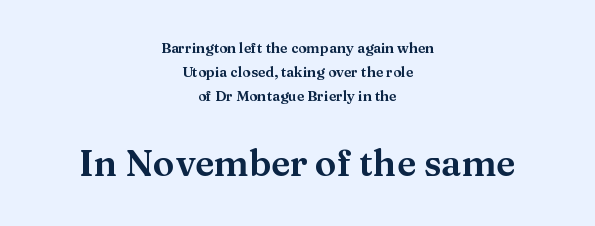
Q: Is the text italic (slanted)? A: No, it is upright.
Q: Is the typeface a serif or a sans-serif typeface? A: Serif.
Q: Is the text underlined? A: No.
Q: How is the paragraph aligned? A: Centered.
Q: Is the spacing between letters normal or unusually wide? A: Normal.
Q: Which block of text is set in a larger size, the first (top) or the second (bottom)? A: The second (bottom) one.
Q: Width (condensed, normal, or wide)? A: Wide.
Q: Stroke contrast? A: Medium.
Q: x-height? A: Medium.
Q: Monospaced? A: No.
